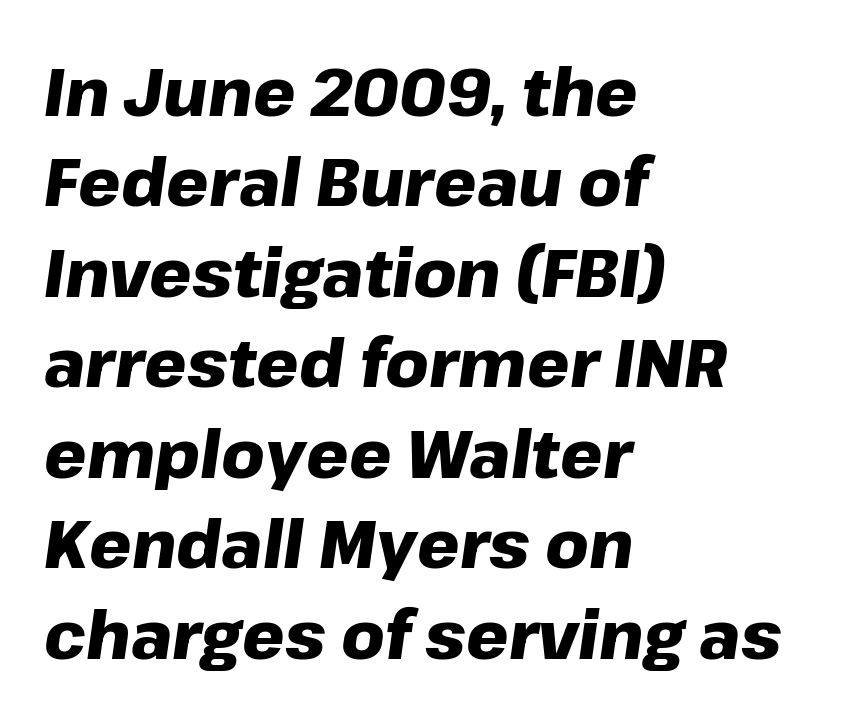
Reading down the block, your eye returns to a fixed left position each line. The text carries the slant typical of an italic or oblique font. Quick note: underline off. Every letter is thick-stroked: bold, no question. Whoever set this chose a conventional vertical rhythm. Standard letterfit; no display-style spreading of the glyphs.
